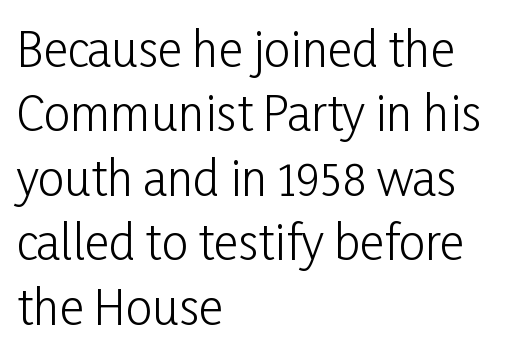
Q: Is the text bold? A: No.
Q: Is the text italic (slanted)? A: No, it is upright.
Q: Is the typeface a serif or a sans-serif typeface? A: Sans-serif.
Q: Is the text underlined? A: No.
Q: How is the paragraph aligned? A: Left-aligned.
Q: Is the spacing between letters normal or unusually wide? A: Normal.
Q: Is the spacing between lines tight, normal or loose? A: Normal.
Q: Width (condensed, normal, or wide)? A: Condensed.
Q: Stroke contrast? A: Low.
Q: x-height? A: Medium.
Q: Monospaced? A: No.
